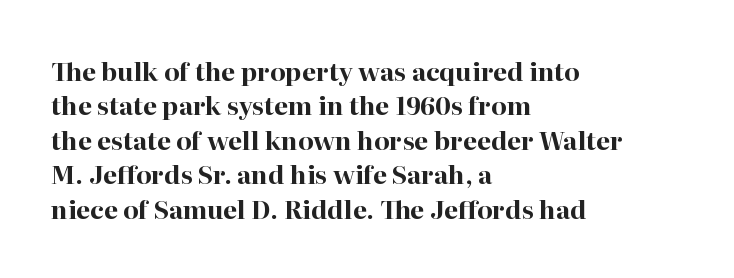
{"italic": "no", "bold": "yes", "underline": "no", "align": "left", "line_spacing": "normal", "line_spacing_ratio": 1.38, "letter_spacing": "normal", "letter_spacing_em": 0.0, "glyph_px": 25}
